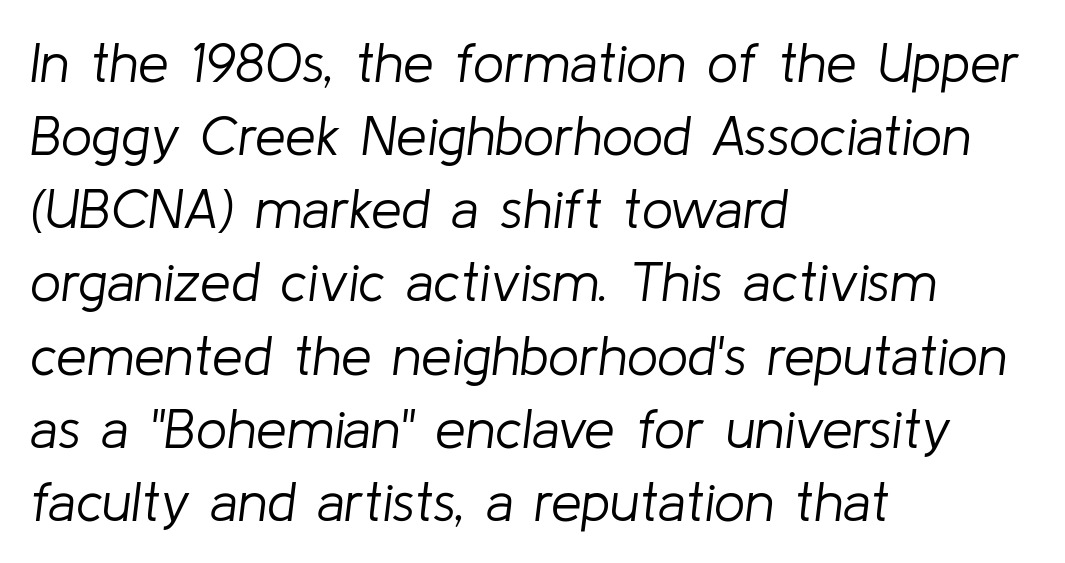
The image shows 55 px light type, italic (leaning right); set left-aligned, normal line spacing (1.33x), normal letter spacing, not underlined; low stroke contrast and a medium x-height.
